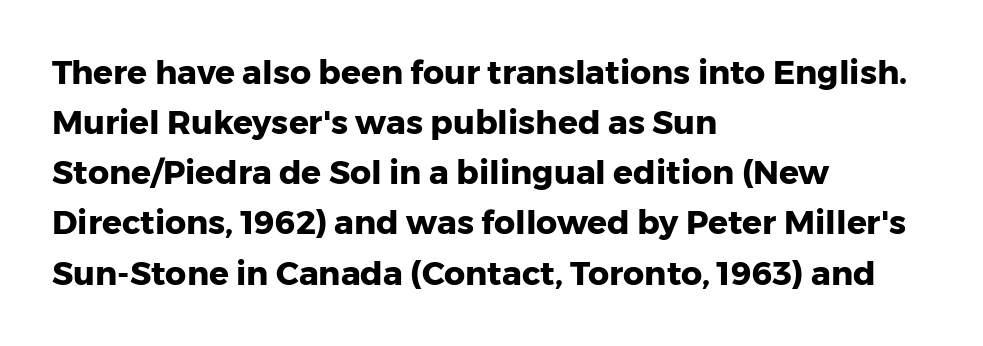
Q: Is the text bold? A: Yes.
Q: Is the text italic (slanted)? A: No, it is upright.
Q: Is the typeface a serif or a sans-serif typeface? A: Sans-serif.
Q: Is the text underlined? A: No.
Q: How is the paragraph aligned? A: Left-aligned.
Q: Is the spacing between letters normal or unusually wide? A: Normal.
Q: Is the spacing between lines tight, normal or loose? A: Normal.
Q: Width (condensed, normal, or wide)? A: Normal.
Q: Stroke contrast? A: Low.
Q: x-height? A: Medium.
Q: Monospaced? A: No.
